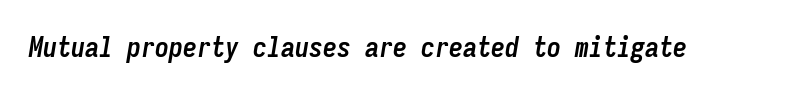
{"italic": "yes", "lean": "right", "slant_degrees": 9, "bold": "yes", "weight": "semibold", "width": "condensed", "stroke_contrast": "low", "x_height": "medium", "monospaced": "yes", "underline": "no", "letter_spacing": "normal", "letter_spacing_em": 0.0, "glyph_px": 28}
